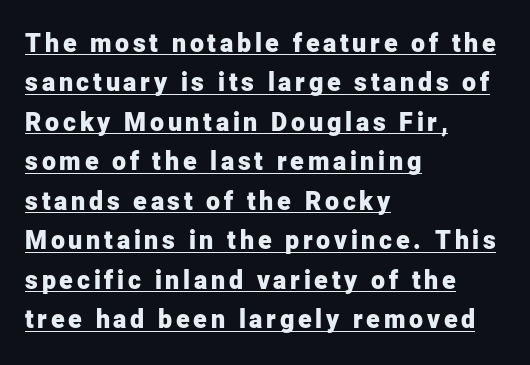
{"italic": "no", "bold": "yes", "underline": "yes", "align": "left", "line_spacing": "normal", "line_spacing_ratio": 1.58, "glyph_px": 25}
